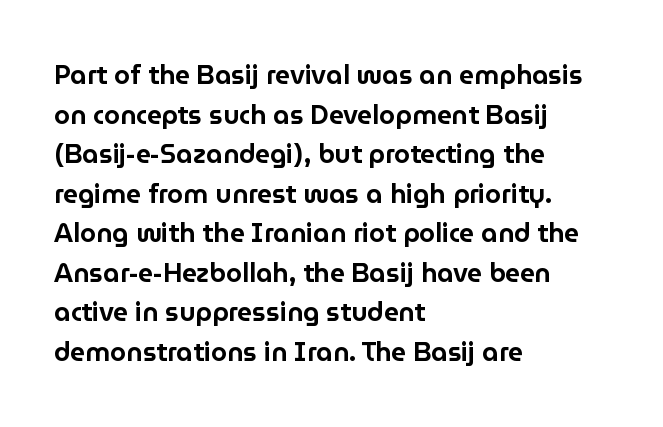
Q: Is the text italic (slanted)? A: No, it is upright.
Q: Is the text underlined? A: No.
Q: How is the paragraph aligned? A: Left-aligned.
Q: Is the spacing between letters normal or unusually wide? A: Normal.
Q: Is the spacing between lines tight, normal or loose? A: Normal.
